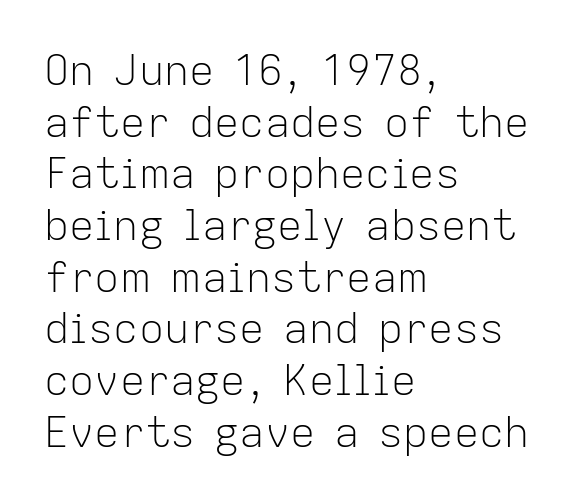
These lines were composed using upright roman letters. Bare-footed words on every line. No chunkiness to these letters — they're not bold. Each letter keeps its own natural width here, so spacing adapts to shape.
